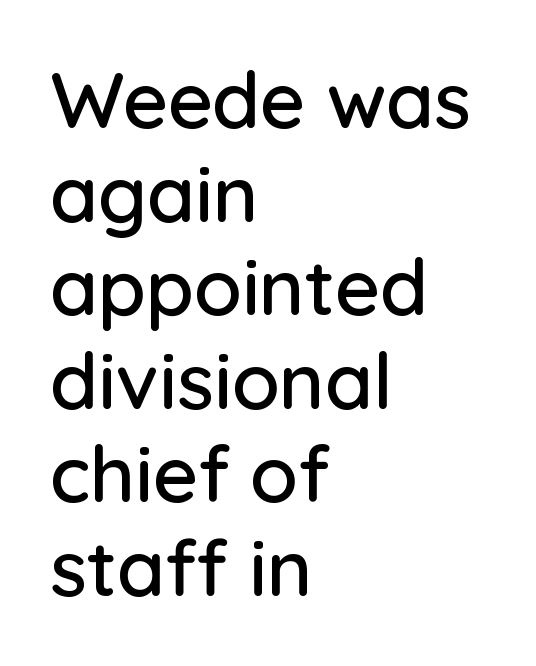
Q: Is the text italic (slanted)? A: No, it is upright.
Q: Is the typeface a serif or a sans-serif typeface? A: Sans-serif.
Q: Is the text underlined? A: No.
Q: How is the paragraph aligned? A: Left-aligned.
Q: Is the spacing between letters normal or unusually wide? A: Normal.
Q: Width (condensed, normal, or wide)? A: Normal.
Q: Stroke contrast? A: Low.
Q: x-height? A: Medium.
Q: Monospaced? A: No.
